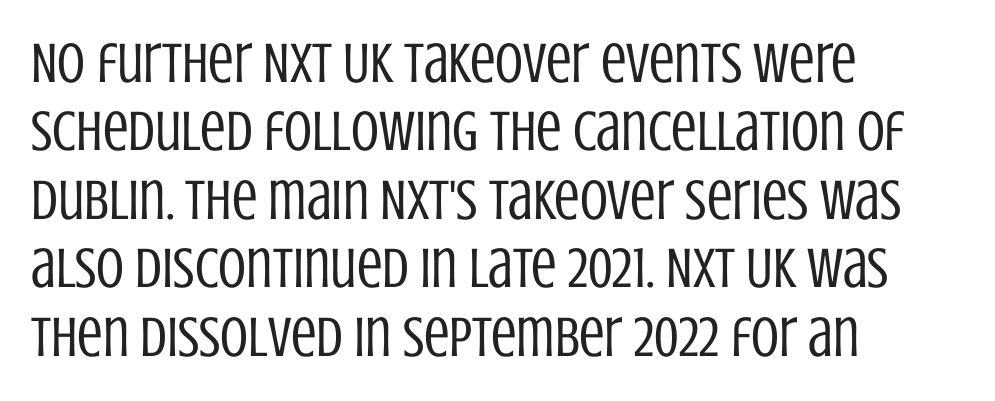
Q: Is the text bold? A: No.
Q: Is the text italic (slanted)? A: No, it is upright.
Q: Is the typeface a serif or a sans-serif typeface? A: Sans-serif.
Q: Is the text underlined? A: No.
Q: How is the paragraph aligned? A: Left-aligned.
Q: Is the spacing between letters normal or unusually wide? A: Normal.
Q: Width (condensed, normal, or wide)? A: Condensed.
Q: Stroke contrast? A: Low.
Q: x-height? A: Large.
Q: Monospaced? A: No.
